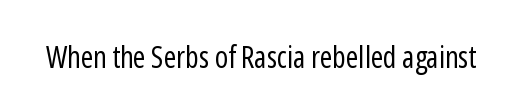
The image shows 30 px regular-weight, condensed sans-serif type, upright; set normal letter spacing, not underlined; low stroke contrast and a medium x-height.
